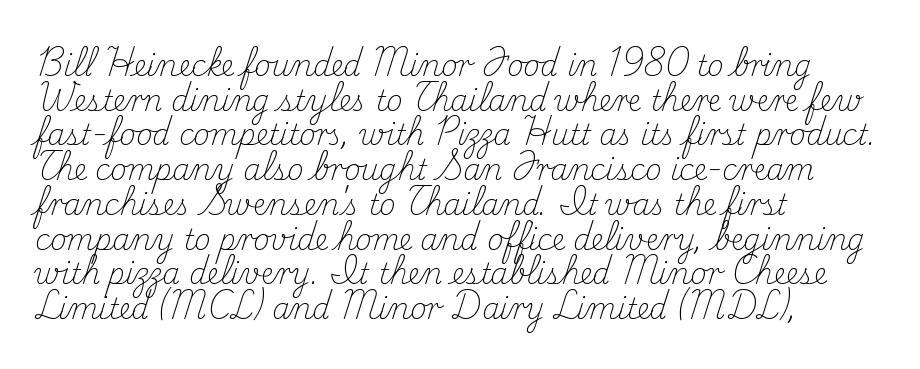
The face used here is rendered with its standard letterfit. Any mark beneath the type? The region is blank. The face used here is proportionally spaced, like ordinary book or web type.
